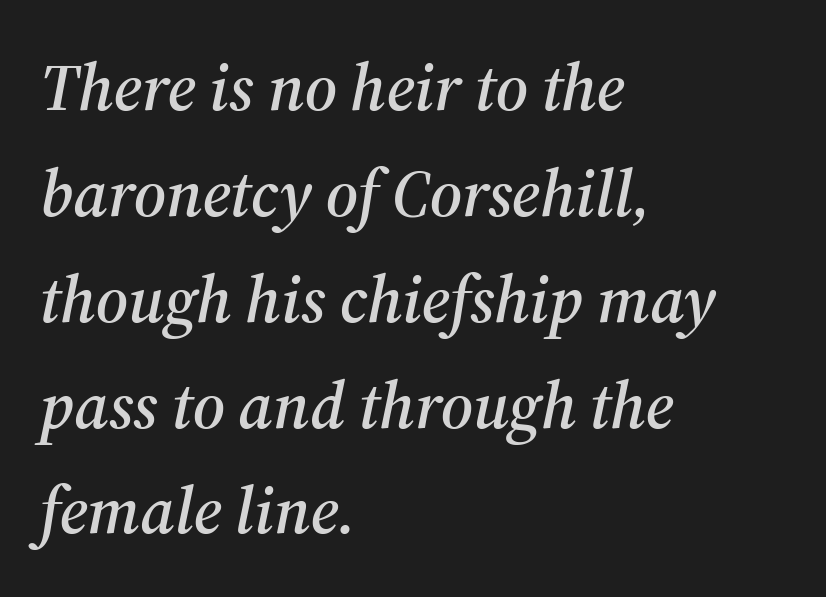
Underline: absent. Every character sits at an angle, as italics do. Line spacing here is normal. Casual observation: everything's shoved over to the left. Varying glyph widths throughout — classic text-font behaviour. There is no visible air inserted between adjacent glyphs.
